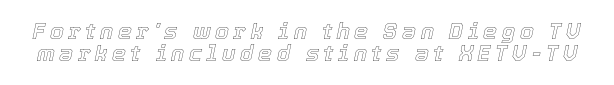
The gap between lines stays unmarked. Yep, that's italic — everything's leaning. In terms of leading, this rendering errs on the cramped side. A typesetter would call this heavily tracked-out type.
